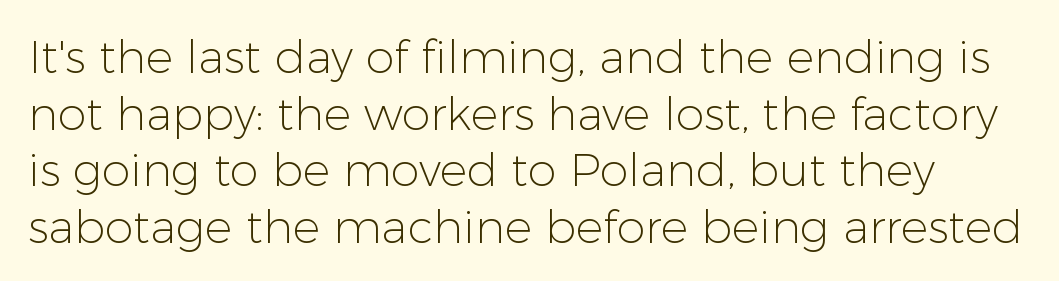
Q: Is the text bold? A: No.
Q: Is the text italic (slanted)? A: No, it is upright.
Q: Is the typeface a serif or a sans-serif typeface? A: Sans-serif.
Q: Is the text underlined? A: No.
Q: Is the spacing between letters normal or unusually wide? A: Normal.
Q: Width (condensed, normal, or wide)? A: Normal.
Q: Stroke contrast? A: Low.
Q: x-height? A: Medium.
Q: Monospaced? A: No.
